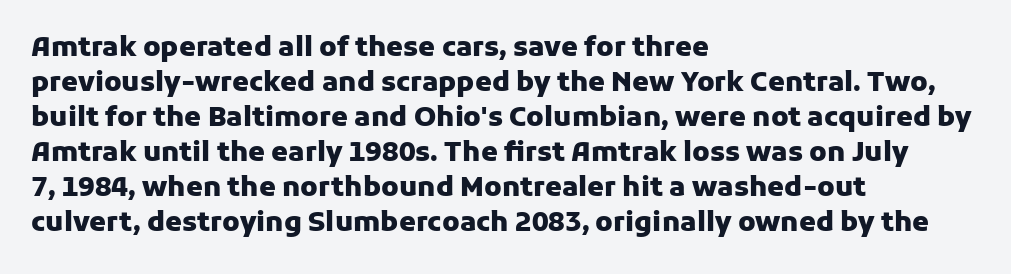
The image shows 27 px bold type, upright; set left-aligned, normal line spacing (1.3x), normal letter spacing, not underlined.
